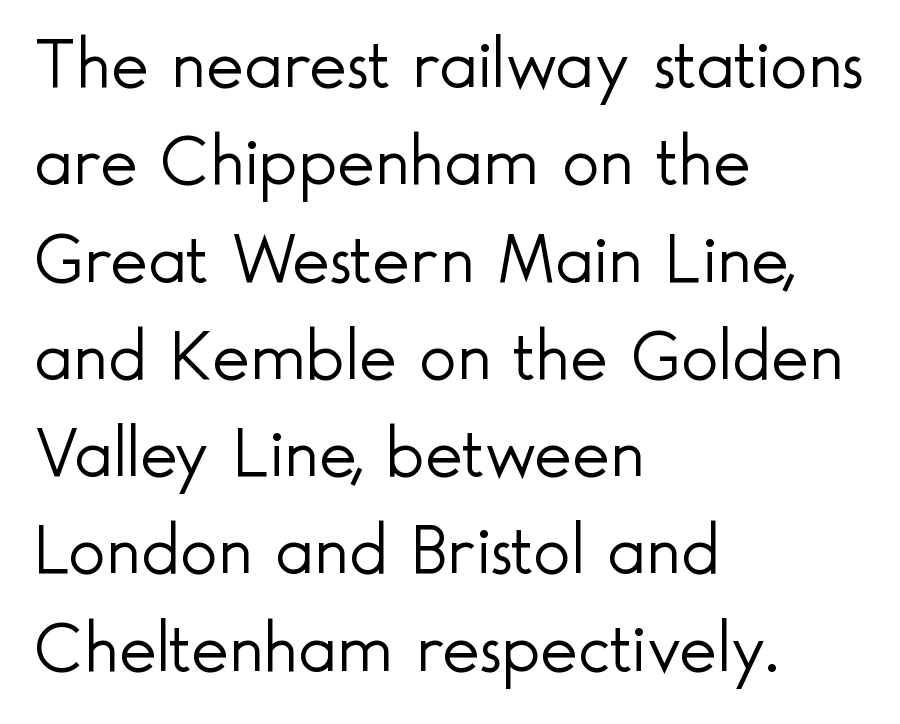
Q: Is the text bold? A: No.
Q: Is the text italic (slanted)? A: No, it is upright.
Q: Is the typeface a serif or a sans-serif typeface? A: Sans-serif.
Q: Is the text underlined? A: No.
Q: How is the paragraph aligned? A: Left-aligned.
Q: Is the spacing between letters normal or unusually wide? A: Normal.
Q: Is the spacing between lines tight, normal or loose? A: Normal.
Q: Width (condensed, normal, or wide)? A: Normal.
Q: x-height? A: Small.
Q: Monospaced? A: No.
